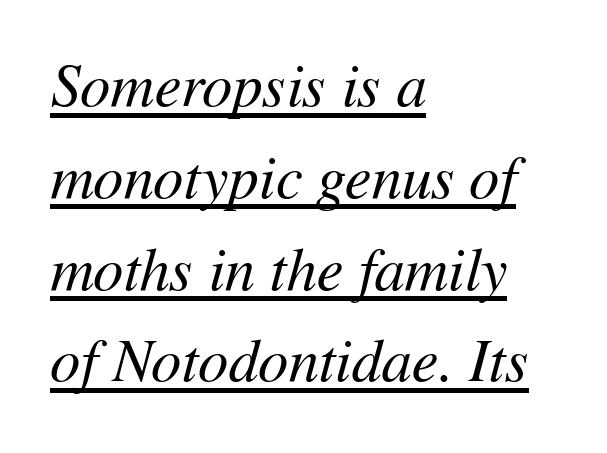
Notice how descenders clear the ascenders below comfortably — that's standard leading. In CSS terms this would be text-align: left. Bold? No — there's no thickening of the strokes. The rendering applies a slant to the glyphs.
